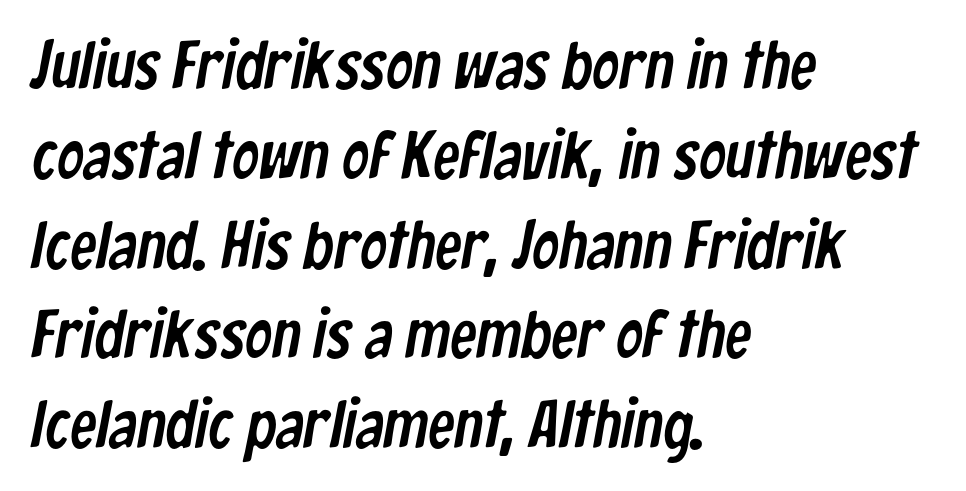
The image shows 67 px condensed sans-serif type; set left-aligned, normal line spacing (1.34x), normal letter spacing, not underlined; low stroke contrast and a medium x-height.
